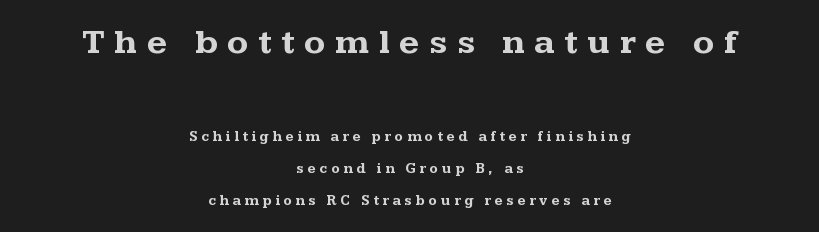
The image shows 35 px bold, wide serif type, upright; set centered, loose line spacing (2.27x), unusually wide letter spacing (+0.27 em), not underlined; the first (top) block is 2.5x larger; medium stroke contrast and a medium x-height.
